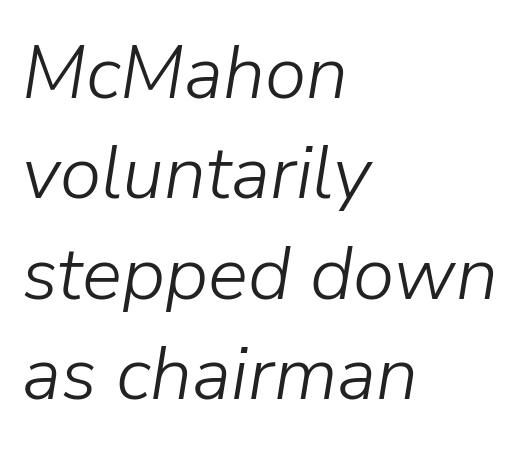
Q: Is the text bold? A: No.
Q: Is the text italic (slanted)? A: Yes, it leans right by about 9 degrees.
Q: Is the text underlined? A: No.
Q: How is the paragraph aligned? A: Left-aligned.
Q: Is the spacing between letters normal or unusually wide? A: Normal.
Q: Is the spacing between lines tight, normal or loose? A: Normal.
Q: Width (condensed, normal, or wide)? A: Normal.
Q: Stroke contrast? A: Low.
Q: x-height? A: Medium.
Q: Monospaced? A: No.
